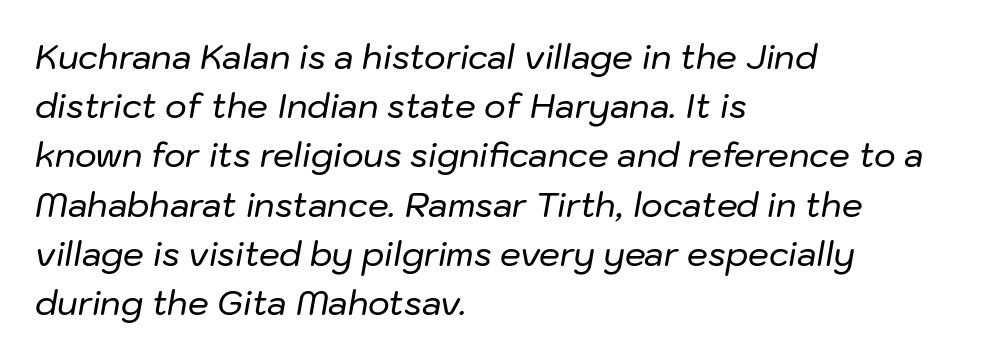
The passage shown is not underscored anywhere. Alignment: flush left. The letters advance in unequal steps, a hallmark of proportional type. Look at the tracking — it's just the regular setting, nothing added.
